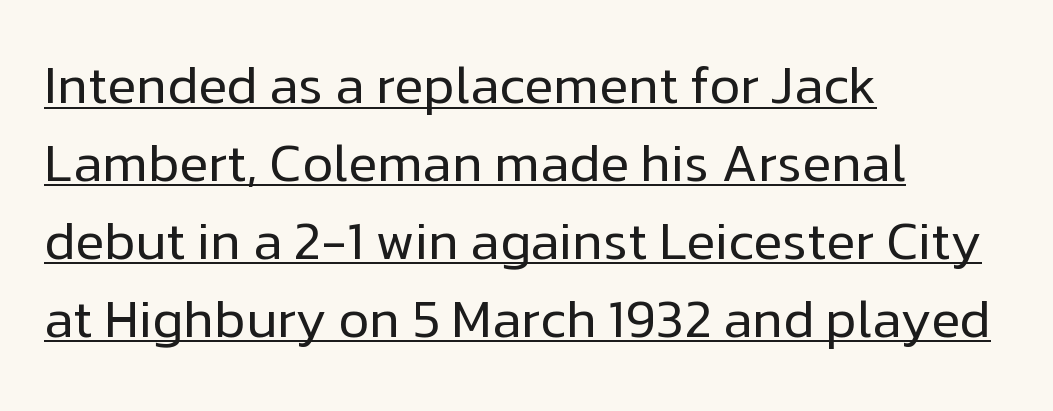
Q: Is the text bold? A: No.
Q: Is the text italic (slanted)? A: No, it is upright.
Q: Is the typeface a serif or a sans-serif typeface? A: Sans-serif.
Q: Is the text underlined? A: Yes.
Q: How is the paragraph aligned? A: Left-aligned.
Q: Is the spacing between letters normal or unusually wide? A: Normal.
Q: Is the spacing between lines tight, normal or loose? A: Normal.
Q: Width (condensed, normal, or wide)? A: Normal.
Q: Stroke contrast? A: Low.
Q: x-height? A: Medium.
Q: Monospaced? A: No.
